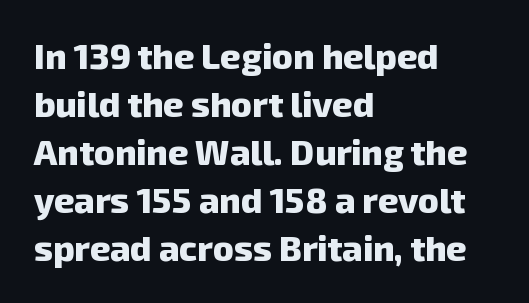
The image shows 35 px heavy sans-serif type; set left-aligned, normal line spacing (1.37x), normal letter spacing, not underlined; low stroke contrast and a medium x-height.
